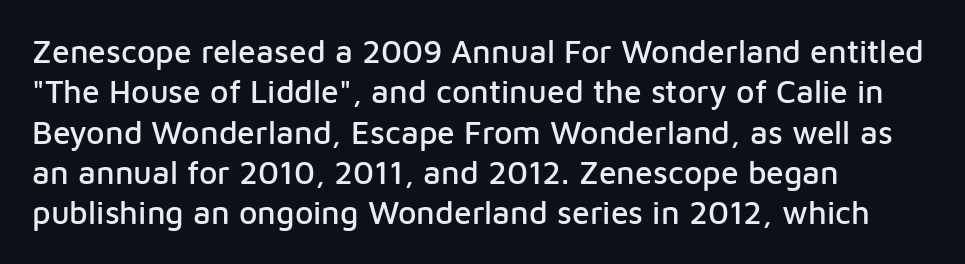
The passage shown is typeset with a sans-serif family. The strip under each line holds only bare page. Regarding leading, the lines here are spaced in the standard way. Looks like regular typesetting: each glyph gets only the width it needs. Left-aligned paragraph, ragged on the right. Upright lettering throughout.
